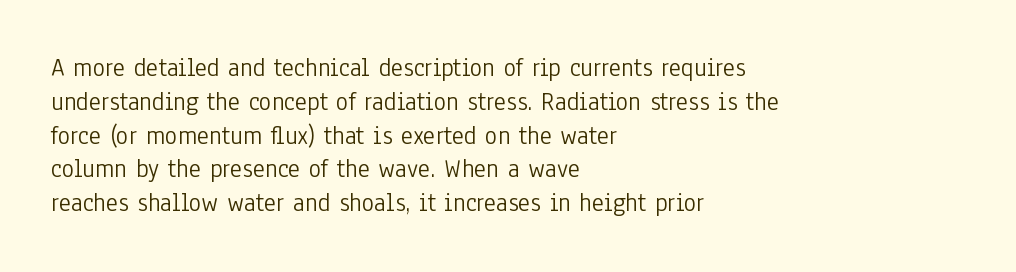
The image shows 26 px text type, upright; set left-aligned, normal line spacing (1.3x), normal letter spacing, not underlined.
